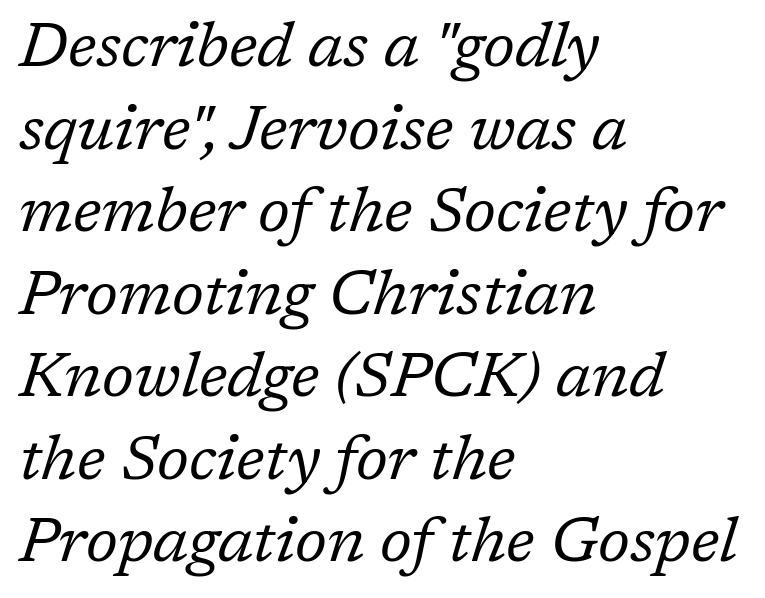
Q: Is the text bold? A: No.
Q: Is the text italic (slanted)? A: Yes, it leans right by about 17 degrees.
Q: Is the typeface a serif or a sans-serif typeface? A: Serif.
Q: Is the text underlined? A: No.
Q: How is the paragraph aligned? A: Left-aligned.
Q: Is the spacing between letters normal or unusually wide? A: Normal.
Q: Is the spacing between lines tight, normal or loose? A: Normal.
Q: Width (condensed, normal, or wide)? A: Normal.
Q: Stroke contrast? A: Low.
Q: x-height? A: Medium.
Q: Monospaced? A: No.
